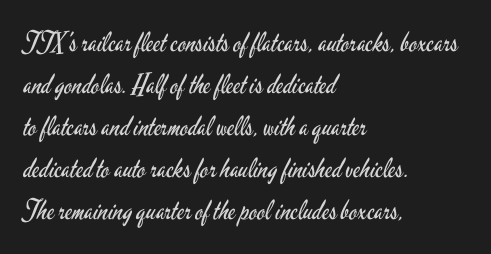
{"bold": "no", "underline": "no", "align": "left", "line_spacing": "normal", "line_spacing_ratio": 1.56, "letter_spacing": "normal", "letter_spacing_em": 0.0, "glyph_px": 27}
